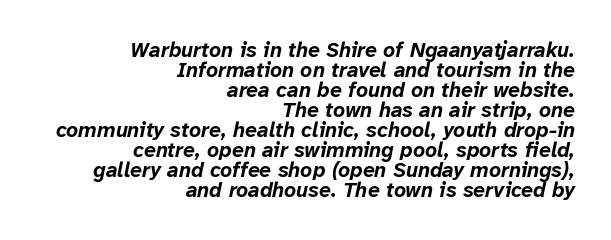
Q: Is the text bold? A: Yes.
Q: Is the text italic (slanted)? A: Yes, it leans right by about 12 degrees.
Q: Is the text underlined? A: No.
Q: How is the paragraph aligned? A: Right-aligned.
Q: Is the spacing between letters normal or unusually wide? A: Normal.
Q: Is the spacing between lines tight, normal or loose? A: Tight.
